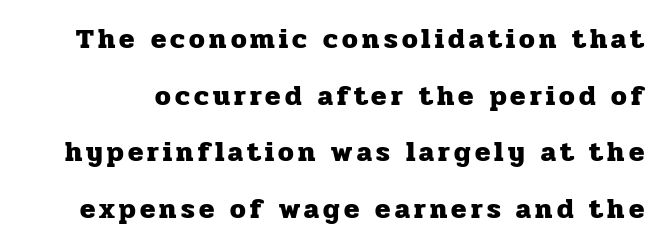
{"serif": "yes", "italic": "no", "bold": "yes", "weight": "heavy", "width": "normal", "stroke_contrast": "low", "x_height": "medium", "monospaced": "no", "underline": "no", "line_spacing": "loose", "line_spacing_ratio": 2.02, "glyph_px": 28}
